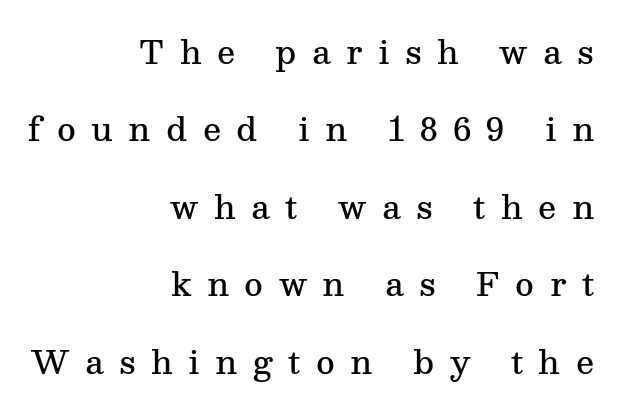
The image shows 32 px semibold serif type, upright; set right-aligned, loose line spacing (2.42x), unusually wide letter spacing (+0.48 em), not underlined; medium stroke contrast and a medium x-height.
